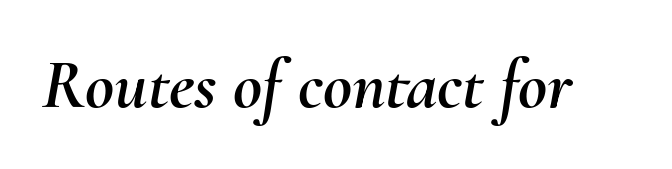
{"italic": "yes", "lean": "right", "slant_degrees": 10, "width": "normal", "stroke_contrast": "medium", "x_height": "small", "monospaced": "no", "underline": "no", "letter_spacing": "normal", "letter_spacing_em": 0.0, "glyph_px": 71}
